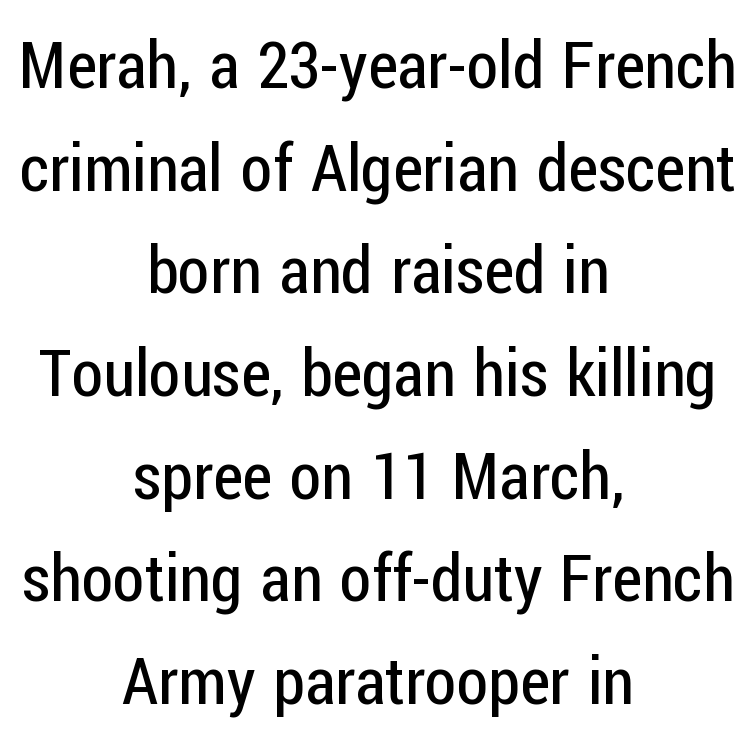
The image shows 65 px regular-weight, condensed sans-serif type, upright; set centered, normal line spacing (1.58x), normal letter spacing, not underlined; low stroke contrast and a medium x-height.
